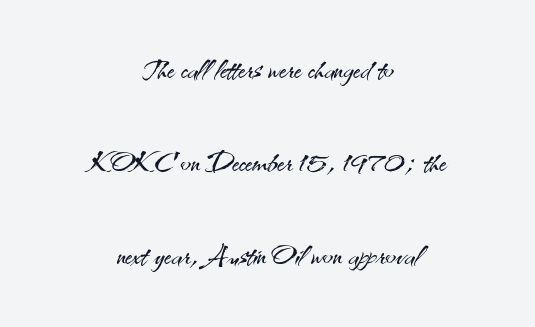
Looks like regular typesetting: each glyph gets only the width it needs. What stands out about the letter spacing? Nothing — it is the standard amount. Vertical spacing — loose. The font sits on the lighter half of the weight spectrum, regular included.
